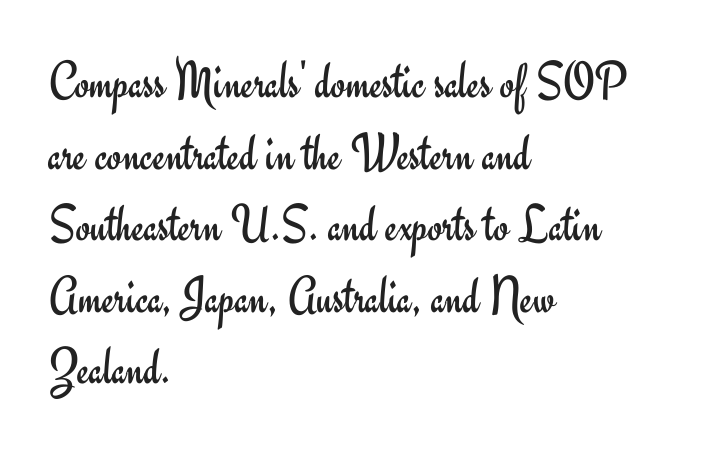
Notice how the passage keeps a crisp vertical edge on the left only. The area under the type is left untouched. What kind of face is this? One without serifs — a sans. If you measured baseline to baseline, you'd find a middling distance. Nothing heavy about these letters — not bold at all.
